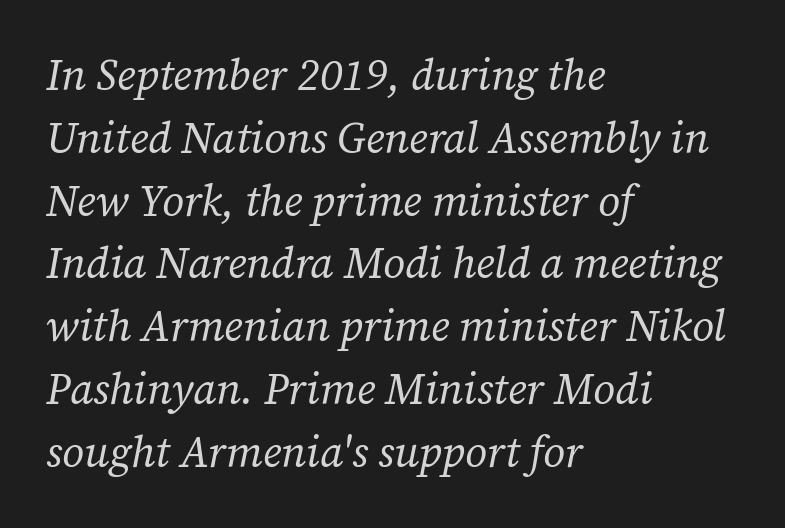
The face used here is seriffed, in the tradition of book romans. The rendering anchors every line to the left-hand side. What's the leading like? Ordinary, nothing unusual. Does the lettering tilt? It does — this is italic. The horizontal fit of the characters is conventional and even. The passage shown is typed in a proportional face where columns would drift.
